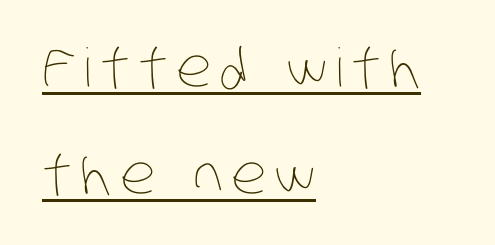
Q: Is the text bold? A: No.
Q: Is the text underlined? A: Yes.
Q: How is the paragraph aligned? A: Left-aligned.
Q: Is the spacing between lines tight, normal or loose? A: Loose.
Q: Width (condensed, normal, or wide)? A: Condensed.
Q: Stroke contrast? A: Low.
Q: x-height? A: Large.
Q: Monospaced? A: No.
